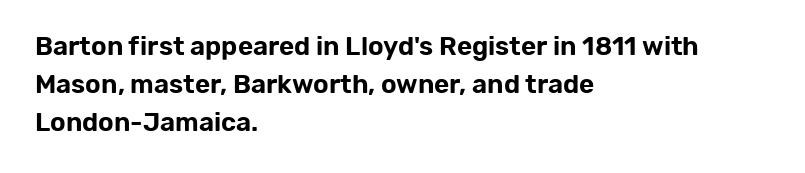
Q: Is the text italic (slanted)? A: No, it is upright.
Q: Is the text underlined? A: No.
Q: How is the paragraph aligned? A: Left-aligned.
Q: Is the spacing between letters normal or unusually wide? A: Normal.
Q: Is the spacing between lines tight, normal or loose? A: Normal.
